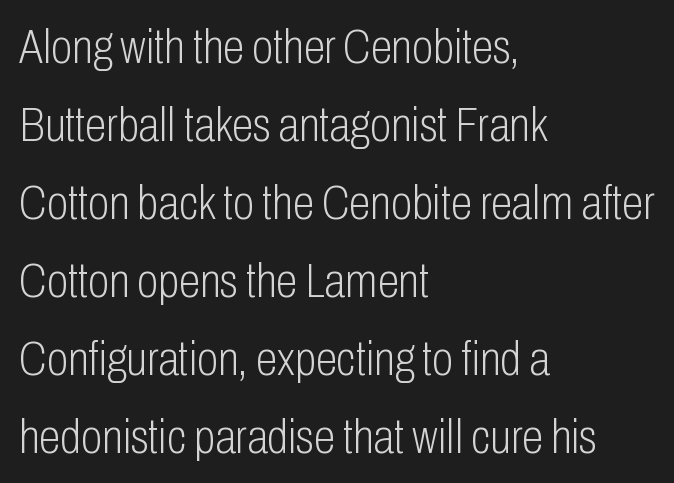
The image shows 49 px light, condensed sans-serif type, upright; set left-aligned, normal line spacing (1.59x), normal letter spacing, not underlined; low stroke contrast and a medium x-height.
